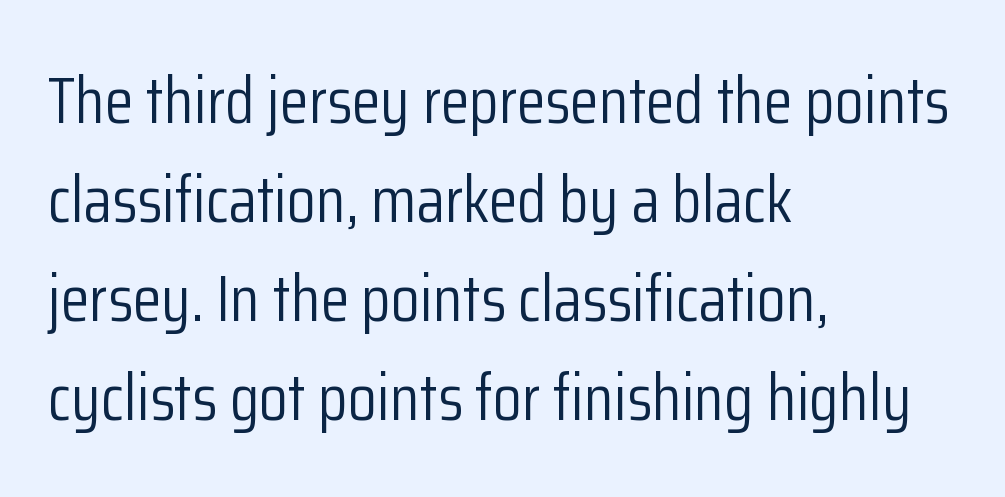
{"serif": "no", "italic": "no", "bold": "no", "weight": "light", "width": "condensed", "stroke_contrast": "low", "x_height": "medium", "monospaced": "no", "underline": "no", "align": "left", "line_spacing": "normal", "line_spacing_ratio": 1.5, "letter_spacing": "normal", "letter_spacing_em": 0.0, "glyph_px": 66}
